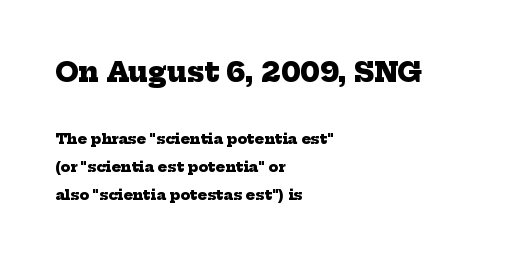
{"bold": "yes", "underline": "no", "align": "left", "line_spacing": "loose", "line_spacing_ratio": 1.99, "letter_spacing": "normal", "letter_spacing_em": 0.0, "larger_block": "first", "size_ratio": 1.93, "glyph_px": 27}
